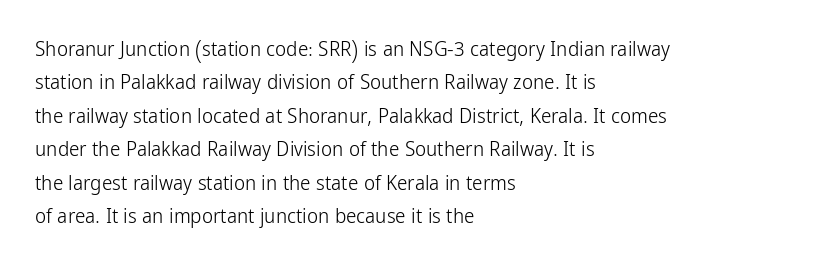
{"italic": "no", "bold": "no", "underline": "no", "align": "left", "line_spacing": "normal", "line_spacing_ratio": 1.59, "letter_spacing": "normal", "letter_spacing_em": 0.0, "glyph_px": 21}
